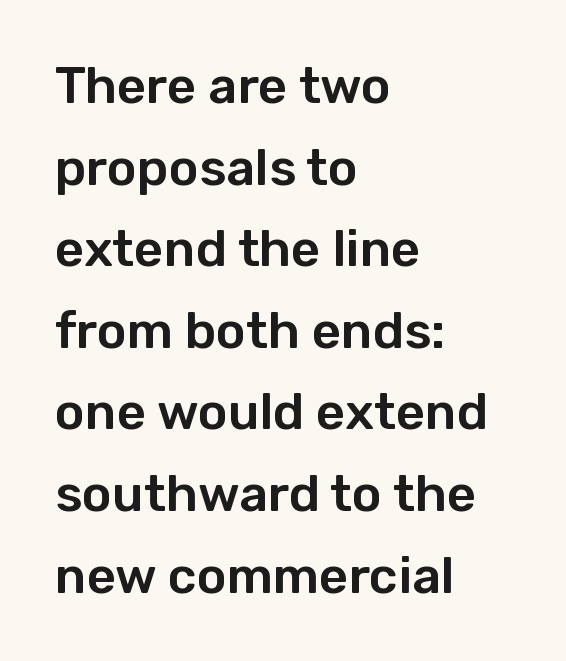
This rendering features lettering with no underline. Reading down the column, the eye jumps a familiar distance to each next line. Does the type have serifs? No, each stem ends abruptly. Standard letterfit; no display-style spreading of the glyphs. Teacher's note: observe the even left margin — that is flush-left alignment.
